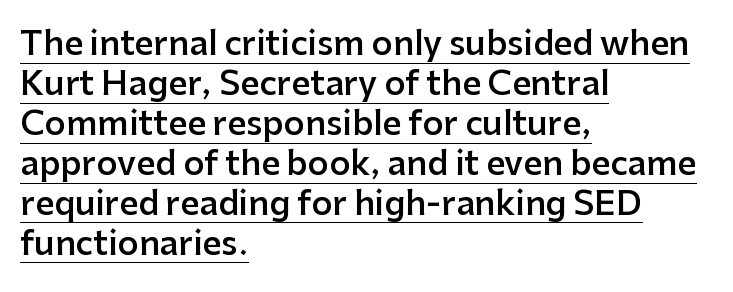
{"serif": "no", "italic": "no", "bold": "semi", "weight": "semibold", "width": "normal", "stroke_contrast": "low", "x_height": "medium", "monospaced": "no", "underline": "yes", "align": "left", "line_spacing_ratio": 1.21, "letter_spacing": "normal", "letter_spacing_em": 0.0, "glyph_px": 33}
